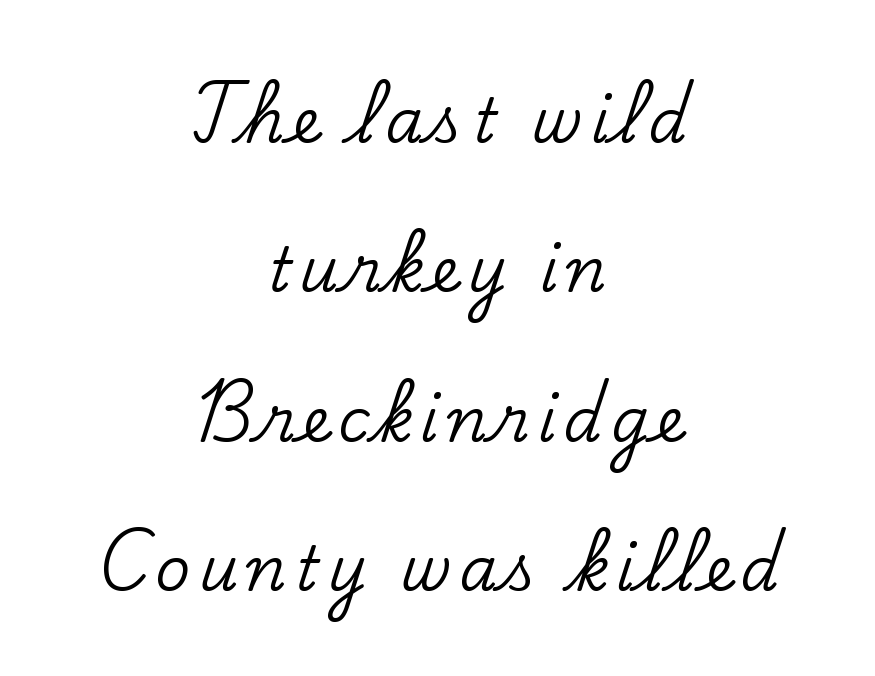
{"serif": "yes", "width": "normal", "stroke_contrast": "low", "x_height": "small", "monospaced": "no", "underline": "no", "align": "center", "line_spacing": "loose", "line_spacing_ratio": 2.45, "glyph_px": 61}
